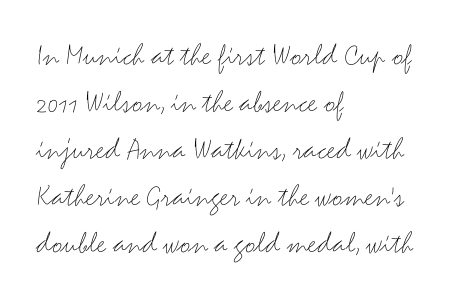
Q: Is the text bold? A: No.
Q: Is the text italic (slanted)? A: Yes.
Q: Is the typeface a serif or a sans-serif typeface? A: Sans-serif.
Q: Is the text underlined? A: No.
Q: How is the paragraph aligned? A: Left-aligned.
Q: Is the spacing between letters normal or unusually wide? A: Normal.
Q: Is the spacing between lines tight, normal or loose? A: Normal.
Q: Width (condensed, normal, or wide)? A: Wide.
Q: Stroke contrast? A: Medium.
Q: x-height? A: Small.
Q: Monospaced? A: No.
